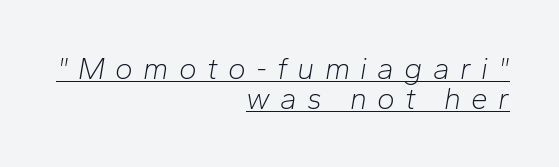
A typographer would call this underscored text. Observe the lean: these are italic letterforms. Honestly, the rows look squashed on top of each other. Between one letter and the next there's a generous, obvious gap. This is not heavy type; no bold has been used. Teacher's note: observe the even right margin — that is flush-right alignment.
